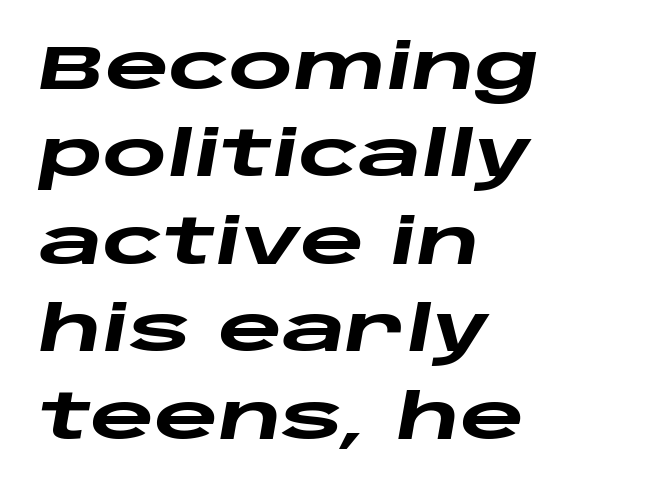
The passage shown is typed in a proportional face where columns would drift. How would I describe the line gaps? Plain and ordinary. Line beginnings align vertically; line endings do not. On the weight axis this lands at bold, roughly 700.
